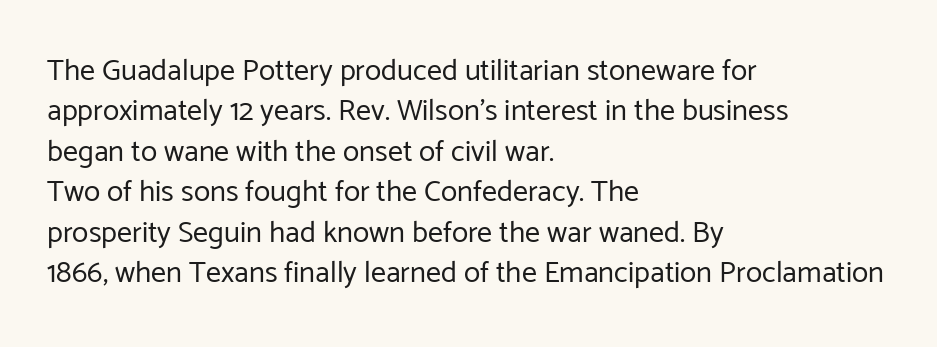
Q: Is the text bold? A: No.
Q: Is the text italic (slanted)? A: No, it is upright.
Q: Is the typeface a serif or a sans-serif typeface? A: Sans-serif.
Q: Is the text underlined? A: No.
Q: How is the paragraph aligned? A: Left-aligned.
Q: Is the spacing between letters normal or unusually wide? A: Normal.
Q: Is the spacing between lines tight, normal or loose? A: Normal.
Q: Width (condensed, normal, or wide)? A: Normal.
Q: Stroke contrast? A: Low.
Q: x-height? A: Medium.
Q: Monospaced? A: No.
